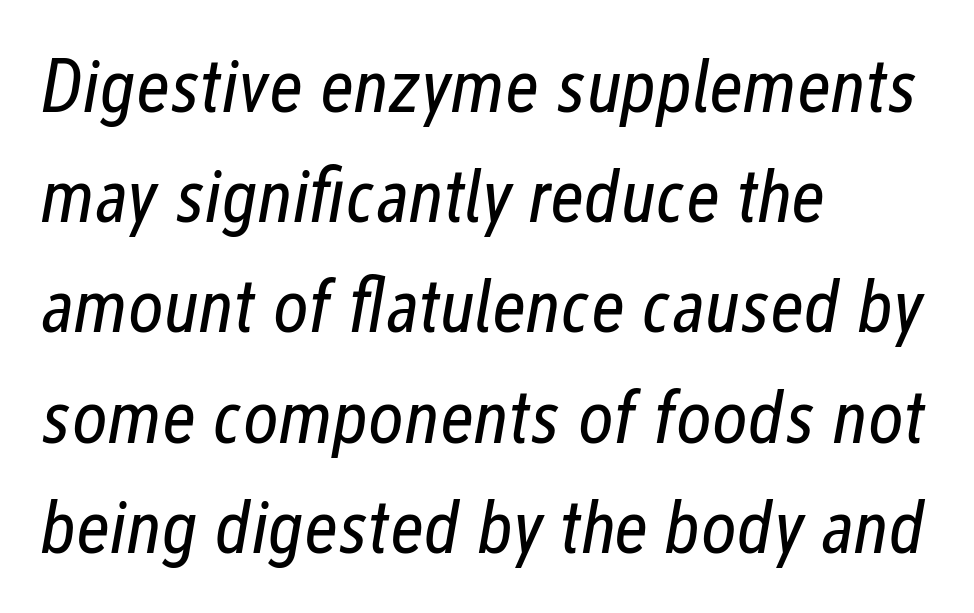
The image shows 76 px regular-weight, condensed type, italic (leaning right); set left-aligned, normal line spacing (1.45x), normal letter spacing, not underlined; low stroke contrast and a medium x-height.
